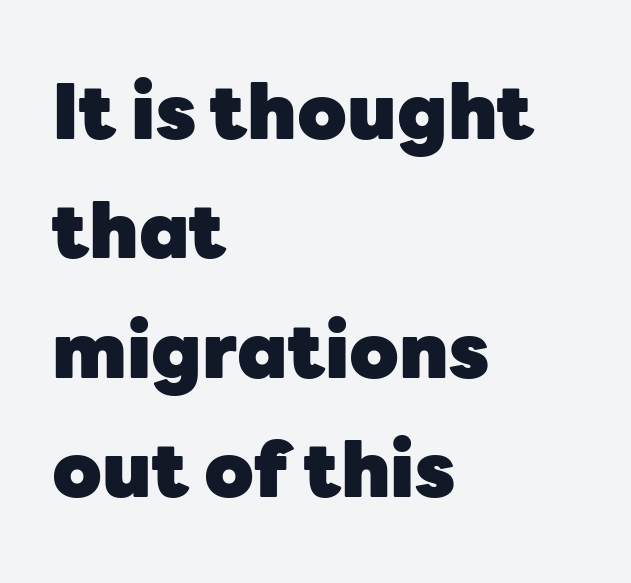
The image shows 76 px heavy sans-serif type, upright; set left-aligned, normal line spacing (1.57x), normal letter spacing, not underlined; low stroke contrast and a medium x-height.
